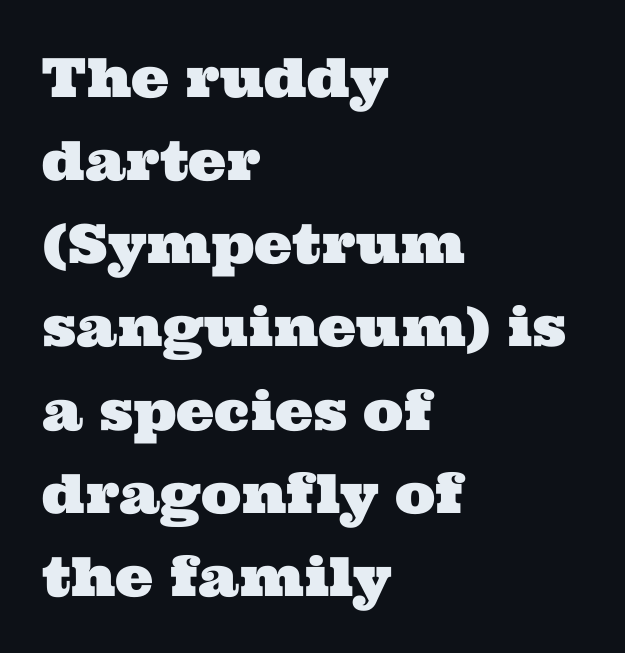
{"serif": "yes", "width": "wide", "stroke_contrast": "medium", "x_height": "medium", "monospaced": "no", "underline": "no", "align": "left", "line_spacing": "normal", "line_spacing_ratio": 1.54, "letter_spacing": "normal", "letter_spacing_em": 0.0, "glyph_px": 54}
